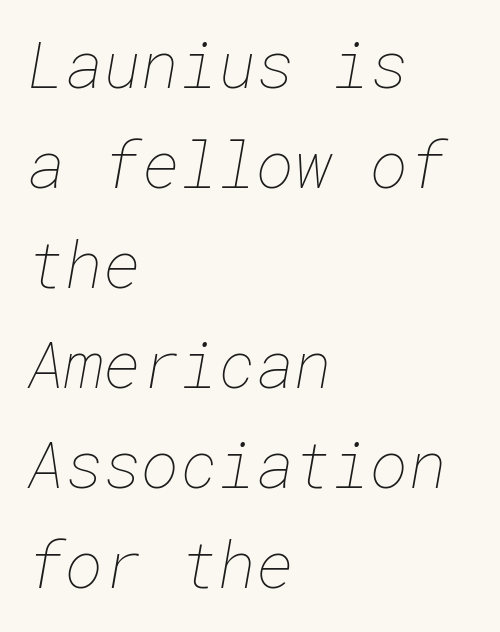
Successive baselines arrive at the customary interval. No extra tracking has been applied to these lines. Visually the block forms a straight wall on the left and a jagged coastline on the right. Bold? No — there's no thickening of the strokes.
